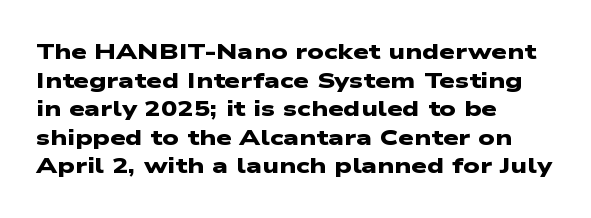
{"bold": "yes", "underline": "no", "align": "left", "line_spacing": "normal", "line_spacing_ratio": 1.3, "letter_spacing": "normal", "letter_spacing_em": 0.0, "glyph_px": 22}
